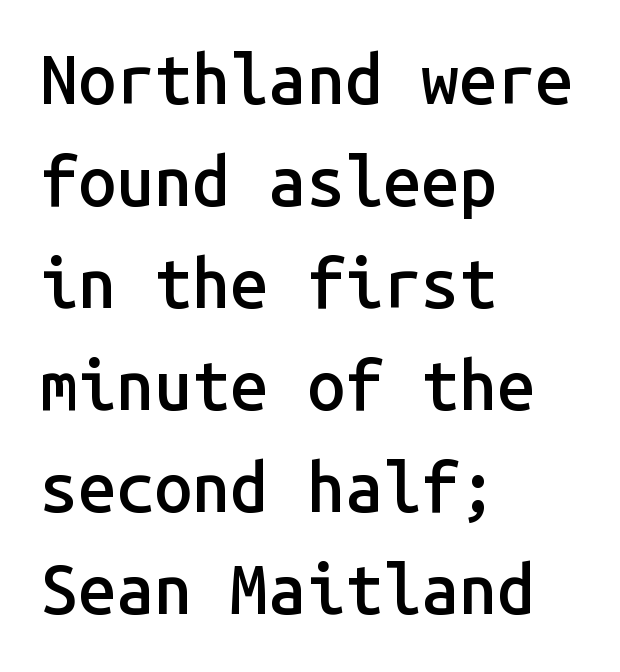
Q: Is the text bold? A: Semi-bold.
Q: Is the text italic (slanted)? A: No, it is upright.
Q: Is the typeface a serif or a sans-serif typeface? A: Sans-serif.
Q: Is the text underlined? A: No.
Q: How is the paragraph aligned? A: Left-aligned.
Q: Is the spacing between letters normal or unusually wide? A: Normal.
Q: Is the spacing between lines tight, normal or loose? A: Normal.
Q: Width (condensed, normal, or wide)? A: Normal.
Q: Stroke contrast? A: Low.
Q: x-height? A: Medium.
Q: Monospaced? A: Yes.
